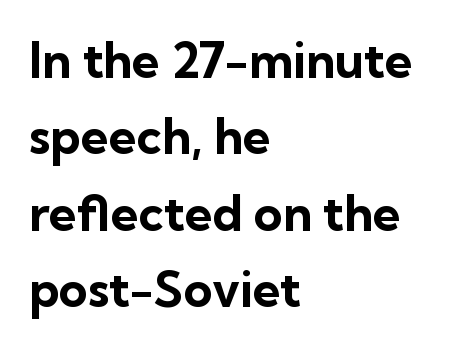
Q: Is the text bold? A: Yes.
Q: Is the text italic (slanted)? A: No, it is upright.
Q: Is the typeface a serif or a sans-serif typeface? A: Sans-serif.
Q: Is the text underlined? A: No.
Q: How is the paragraph aligned? A: Left-aligned.
Q: Is the spacing between letters normal or unusually wide? A: Normal.
Q: Is the spacing between lines tight, normal or loose? A: Normal.
Q: Width (condensed, normal, or wide)? A: Normal.
Q: Stroke contrast? A: Low.
Q: x-height? A: Medium.
Q: Monospaced? A: No.
